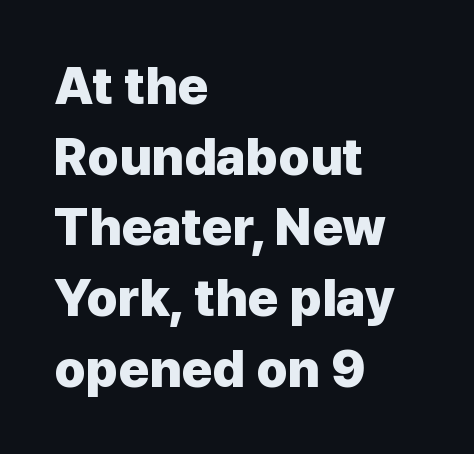
The image shows 52 px heavy sans-serif type, upright; set left-aligned, normal line spacing (1.36x), normal letter spacing, not underlined; low stroke contrast and a medium x-height.
